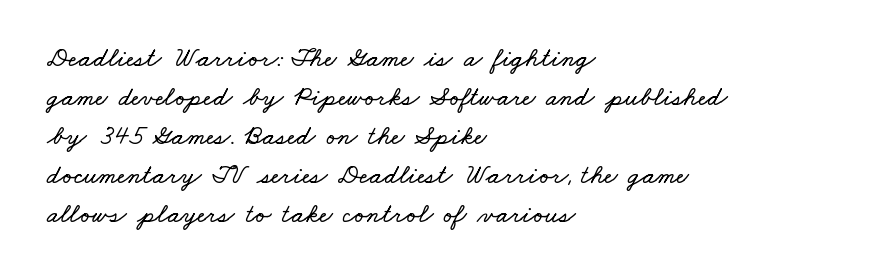
Q: Is the text underlined? A: No.
Q: How is the paragraph aligned? A: Left-aligned.
Q: Is the spacing between letters normal or unusually wide? A: Normal.
Q: Is the spacing between lines tight, normal or loose? A: Normal.
